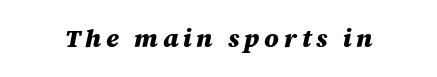
Q: Is the text bold? A: Yes.
Q: Is the text italic (slanted)? A: Yes, it leans right by about 12 degrees.
Q: Is the text underlined? A: No.
